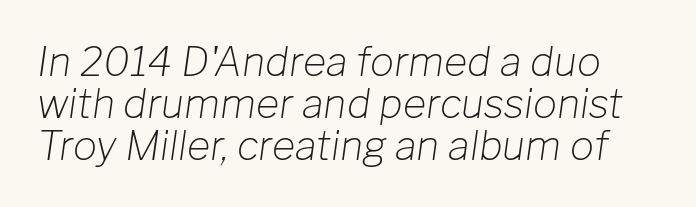
Q: Is the text bold? A: No.
Q: Is the text italic (slanted)? A: Yes, it leans right by about 8 degrees.
Q: Is the text underlined? A: No.
Q: Is the spacing between letters normal or unusually wide? A: Normal.
Q: Is the spacing between lines tight, normal or loose? A: Tight.
Q: Width (condensed, normal, or wide)? A: Normal.
Q: Stroke contrast? A: Low.
Q: x-height? A: Medium.
Q: Monospaced? A: No.
